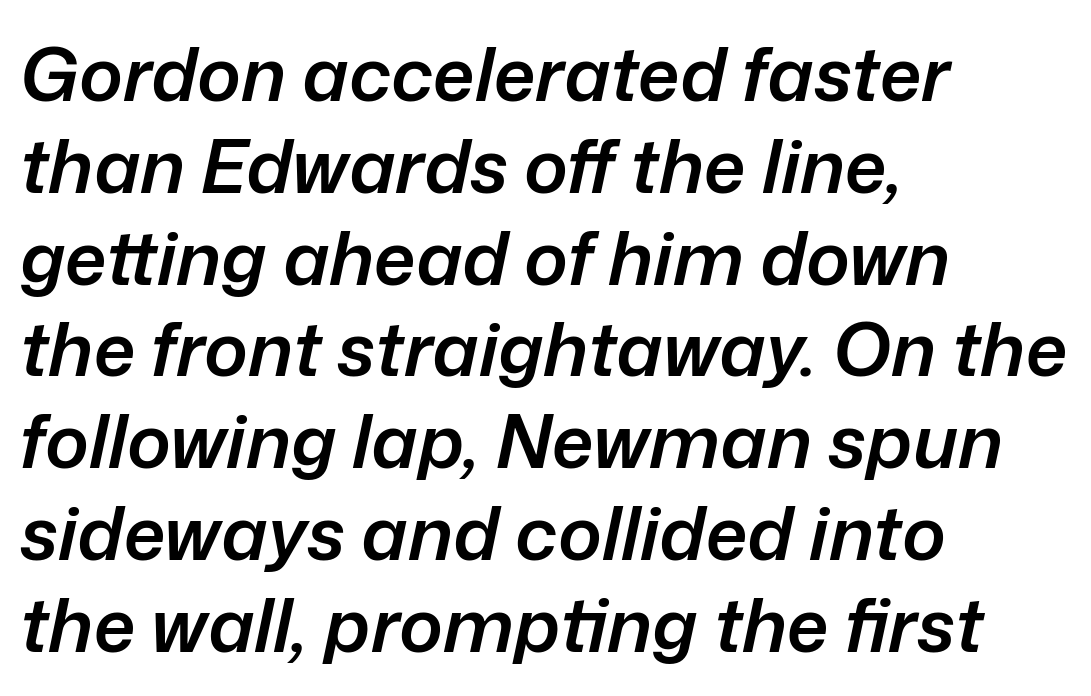
The paragraph shown leans on its left margin. Stroke thickness is moderately raised; the sample reads as semibold. Looking at the ascenders, they clearly lean. The zone under the glyphs is completely vacant. These lines are rendered in a variable-pitch font. Students, note that the glyphs here touch the page at normal intervals.
